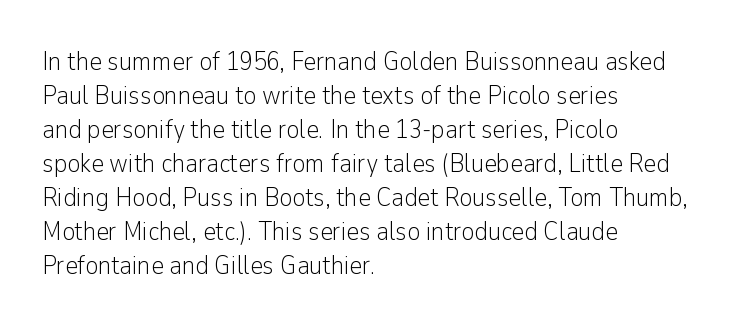
Q: Is the text bold? A: No.
Q: Is the text italic (slanted)? A: No, it is upright.
Q: Is the text underlined? A: No.
Q: How is the paragraph aligned? A: Left-aligned.
Q: Is the spacing between letters normal or unusually wide? A: Normal.
Q: Is the spacing between lines tight, normal or loose? A: Normal.
